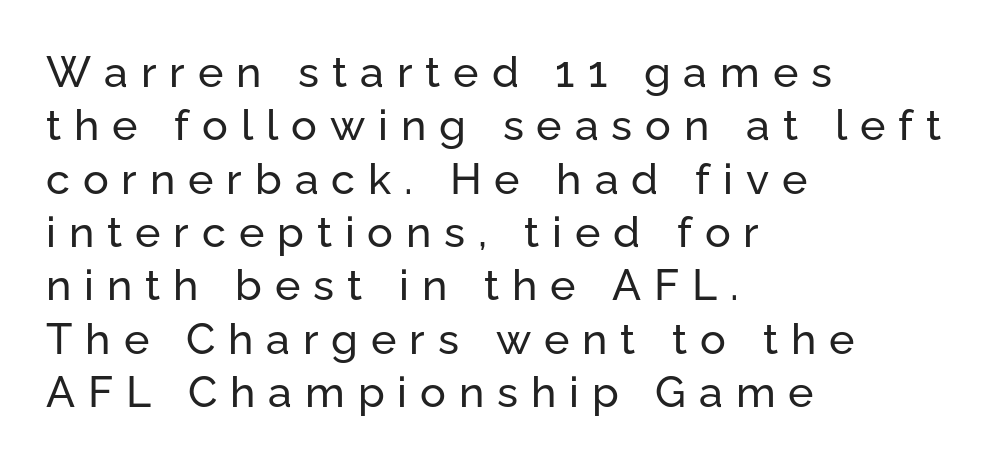
The image shows 43 px sans-serif type, upright; set left-aligned, line spacing 1.24x, unusually wide letter spacing (+0.3 em), not underlined; low stroke contrast and a medium x-height.
